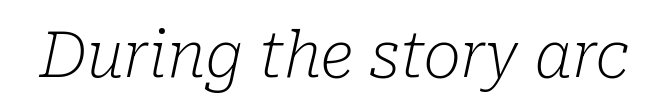
{"serif": "yes", "italic": "yes", "lean": "right", "slant_degrees": 10, "bold": "no", "weight": "light", "width": "normal", "stroke_contrast": "low", "x_height": "medium", "monospaced": "no", "underline": "no", "letter_spacing": "normal", "letter_spacing_em": 0.0, "glyph_px": 63}
